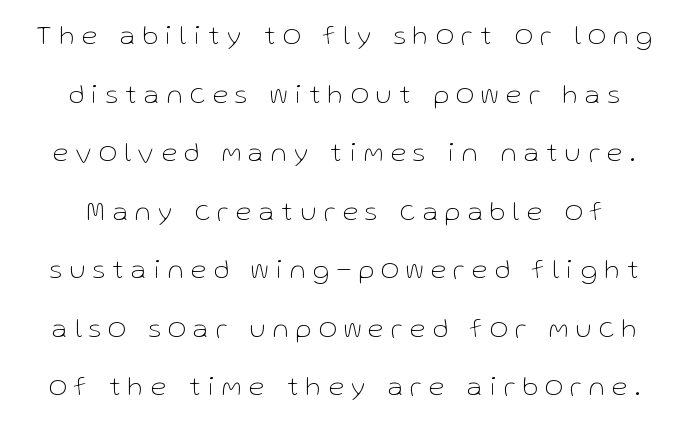
Q: Is the text bold? A: No.
Q: Is the text italic (slanted)? A: No, it is upright.
Q: Is the typeface a serif or a sans-serif typeface? A: Sans-serif.
Q: Is the text underlined? A: No.
Q: Is the spacing between letters normal or unusually wide? A: Unusually wide.
Q: Is the spacing between lines tight, normal or loose? A: Loose.
Q: Width (condensed, normal, or wide)? A: Normal.
Q: Stroke contrast? A: Low.
Q: x-height? A: Medium.
Q: Monospaced? A: No.
